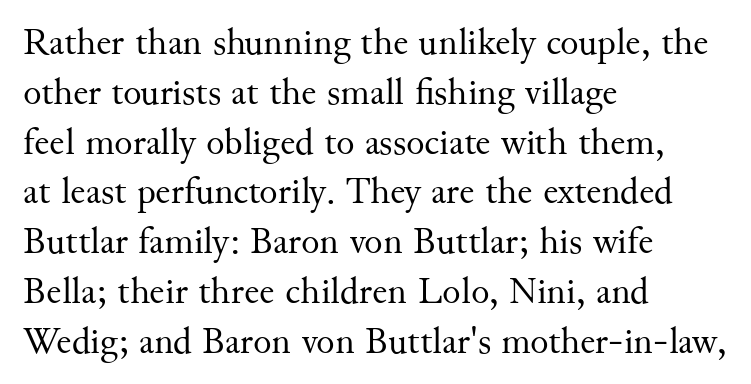
Q: Is the text bold? A: No.
Q: Is the text italic (slanted)? A: No, it is upright.
Q: Is the typeface a serif or a sans-serif typeface? A: Serif.
Q: Is the text underlined? A: No.
Q: How is the paragraph aligned? A: Left-aligned.
Q: Is the spacing between letters normal or unusually wide? A: Normal.
Q: Is the spacing between lines tight, normal or loose? A: Normal.
Q: Width (condensed, normal, or wide)? A: Normal.
Q: Stroke contrast? A: Medium.
Q: x-height? A: Small.
Q: Monospaced? A: No.
